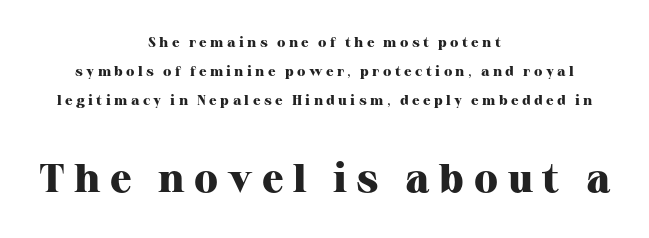
This sample uses expanded letter spacing, leaving extra air between glyphs. Each letter's strokes conclude with small projecting serifs. This is roman type, the default non-slanted kind. Horizontal bands of white between lines are thick stripes. Note: smaller setting up top, larger setting below.
